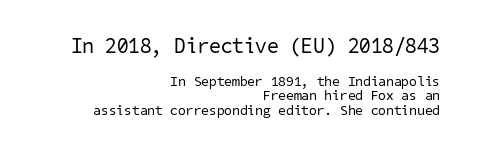
Q: Is the text bold? A: No.
Q: Is the text underlined? A: No.
Q: How is the paragraph aligned? A: Right-aligned.
Q: Is the spacing between letters normal or unusually wide? A: Normal.
Q: Is the spacing between lines tight, normal or loose? A: Tight.
Q: Which block of text is set in a larger size, the first (top) or the second (bottom)? A: The first (top) one.
